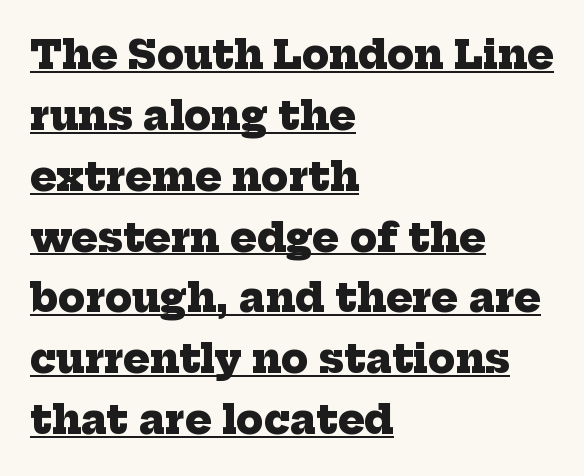
Q: Is the text bold? A: Yes.
Q: Is the typeface a serif or a sans-serif typeface? A: Serif.
Q: Is the text underlined? A: Yes.
Q: How is the paragraph aligned? A: Left-aligned.
Q: Is the spacing between letters normal or unusually wide? A: Normal.
Q: Is the spacing between lines tight, normal or loose? A: Normal.
Q: Width (condensed, normal, or wide)? A: Normal.
Q: Stroke contrast? A: Low.
Q: x-height? A: Medium.
Q: Monospaced? A: No.
